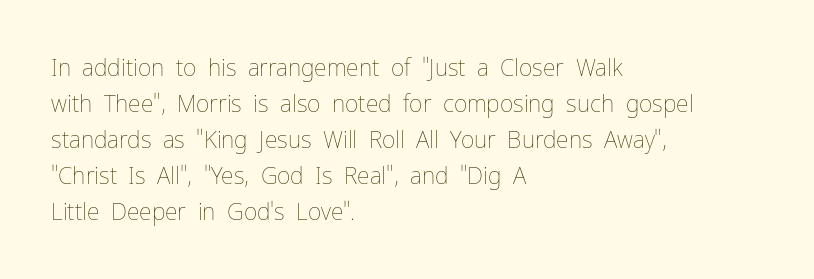
{"italic": "no", "bold": "no", "underline": "no", "align": "left", "line_spacing": "normal", "line_spacing_ratio": 1.57, "letter_spacing": "normal", "letter_spacing_em": 0.0, "glyph_px": 23}
